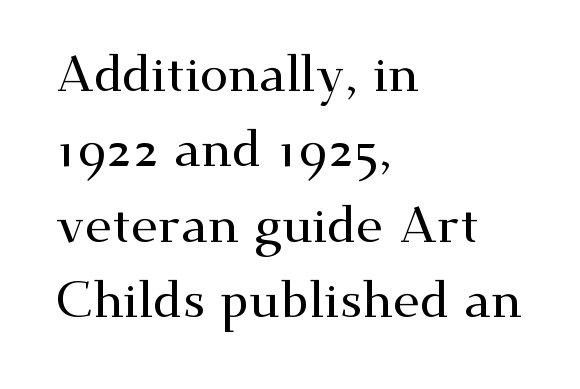
Q: Is the text italic (slanted)? A: No, it is upright.
Q: Is the typeface a serif or a sans-serif typeface? A: Serif.
Q: Is the text underlined? A: No.
Q: How is the paragraph aligned? A: Left-aligned.
Q: Is the spacing between letters normal or unusually wide? A: Normal.
Q: Is the spacing between lines tight, normal or loose? A: Normal.
Q: Width (condensed, normal, or wide)? A: Wide.
Q: Stroke contrast? A: Medium.
Q: x-height? A: Small.
Q: Monospaced? A: No.
